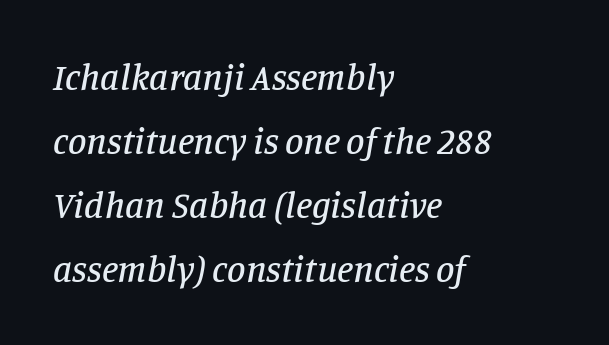
The image shows 37 px serif type, italic (leaning right); set left-aligned, line spacing 1.73x, normal letter spacing, not underlined; low stroke contrast and a large x-height.
